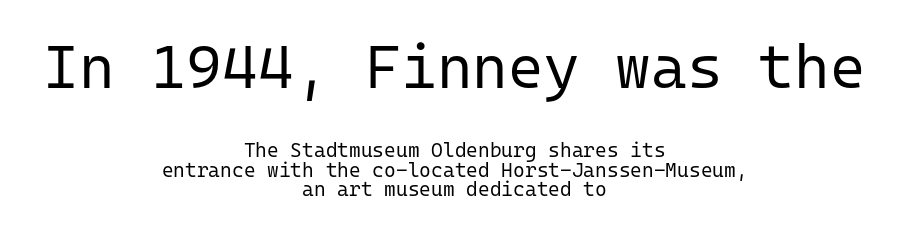
The image shows 61 px regular-weight sans-serif type, upright, monospaced; set centered, tight line spacing (0.96x), normal letter spacing, not underlined; the first (top) block is 3.05x larger; low stroke contrast and a medium x-height.
